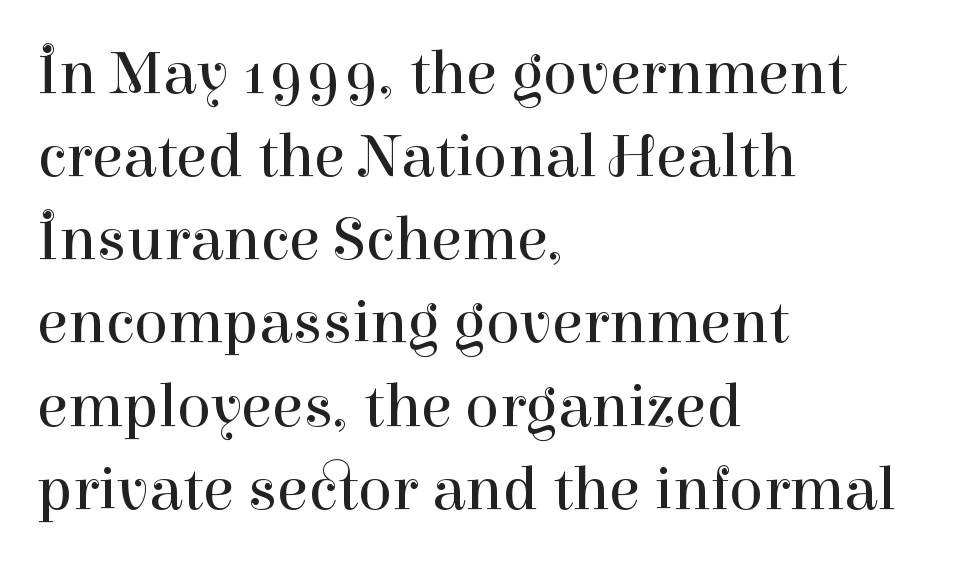
The image shows 63 px regular-weight serif type, upright; set left-aligned, normal line spacing (1.32x), normal letter spacing, not underlined; high stroke contrast and a medium x-height.
